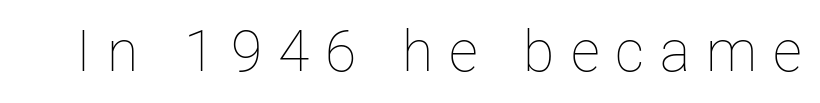
The image shows 57 px thin type, upright; set unusually wide letter spacing (+0.28 em), not underlined; low stroke contrast and a medium x-height.
